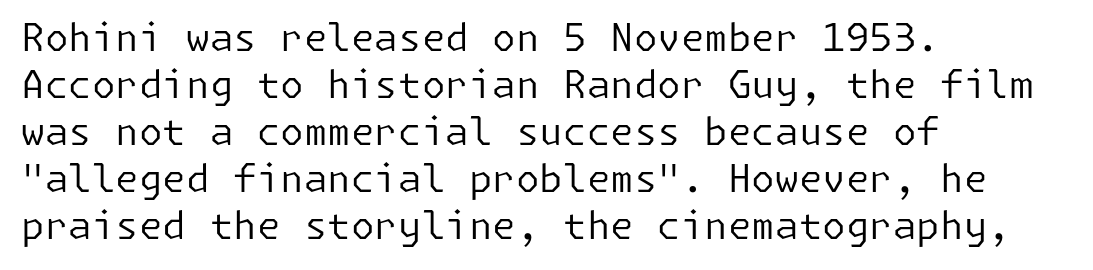
{"serif": "no", "italic": "no", "bold": "no", "weight": "regular", "width": "normal", "stroke_contrast": "low", "x_height": "medium", "underline": "no", "align": "left", "line_spacing_ratio": 1.24, "letter_spacing": "normal", "letter_spacing_em": 0.0, "glyph_px": 38}
